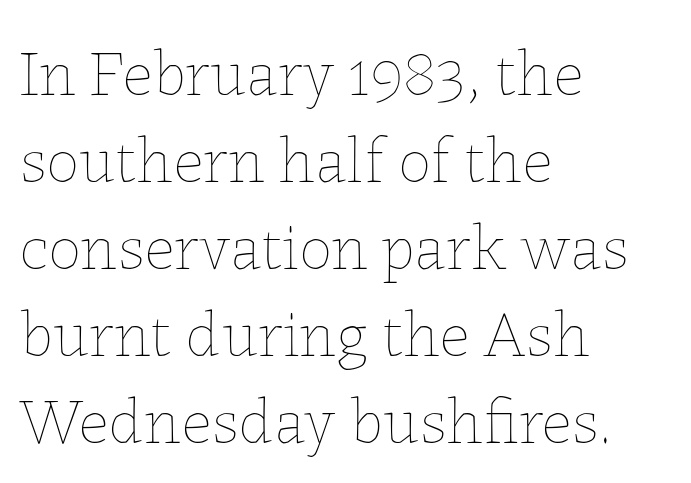
These glyphs show unthickened strokes, regular width or finer. Regular leading. The space directly below the letters is spotless. Ascenders rise straight up at ninety degrees. The typesetter chose a ragged-right arrangement here. These lines are rendered in a variable-pitch font.
